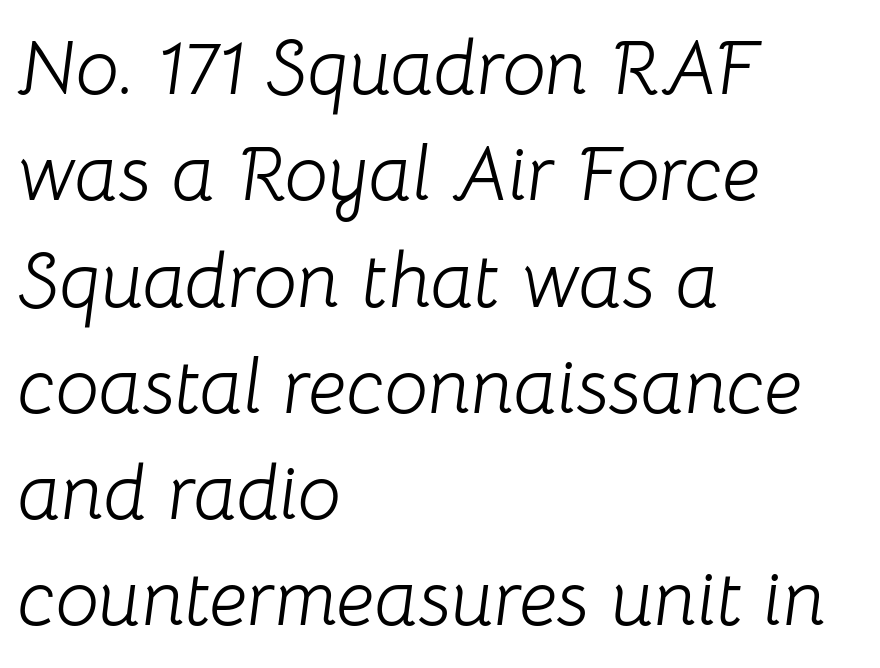
Stroke mass is kept to a normal reading level or below. Quick note: italic. The gaps between neighbouring characters are ordinary and unremarkable. Rule under the text: the space is simply empty. The ragged edge is on the right, which tells us the setting is flush left. Quick note: interline space is typical.
